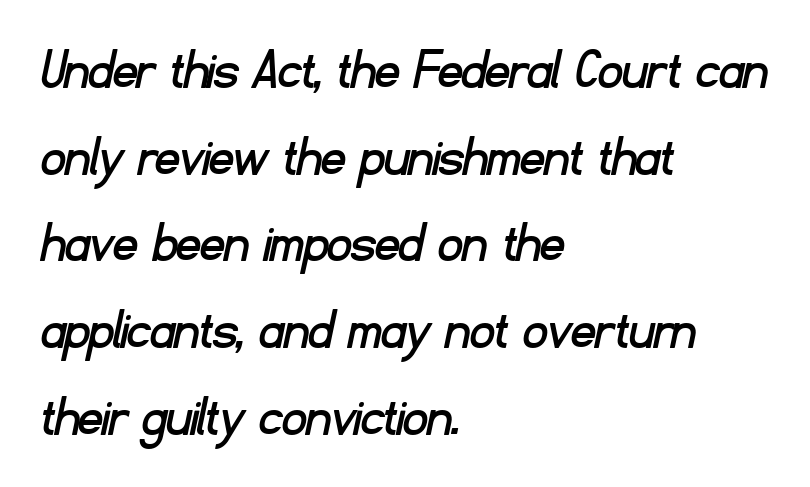
The image shows 59 px sans-serif type; set left-aligned, normal line spacing (1.47x), normal letter spacing, not underlined; low stroke contrast and a small x-height.
